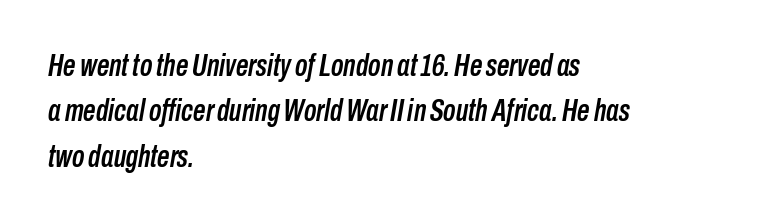
The image shows 31 px condensed type, italic (leaning right); set left-aligned, normal line spacing (1.46x), normal letter spacing, not underlined; low stroke contrast and a medium x-height.
